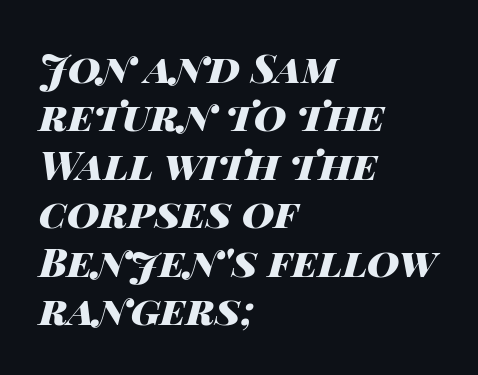
Q: Is the text bold? A: Yes.
Q: Is the text italic (slanted)? A: Yes, it leans right by about 14 degrees.
Q: Is the text underlined? A: No.
Q: How is the paragraph aligned? A: Left-aligned.
Q: Is the spacing between letters normal or unusually wide? A: Normal.
Q: Width (condensed, normal, or wide)? A: Wide.
Q: Stroke contrast? A: High.
Q: x-height? A: Large.
Q: Monospaced? A: No.
